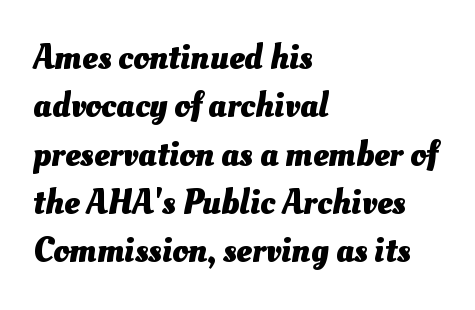
Q: Is the text bold? A: Yes.
Q: Is the text underlined? A: No.
Q: How is the paragraph aligned? A: Left-aligned.
Q: Is the spacing between letters normal or unusually wide? A: Normal.
Q: Is the spacing between lines tight, normal or loose? A: Normal.
Q: Width (condensed, normal, or wide)? A: Normal.
Q: Stroke contrast? A: Medium.
Q: x-height? A: Small.
Q: Monospaced? A: No.
